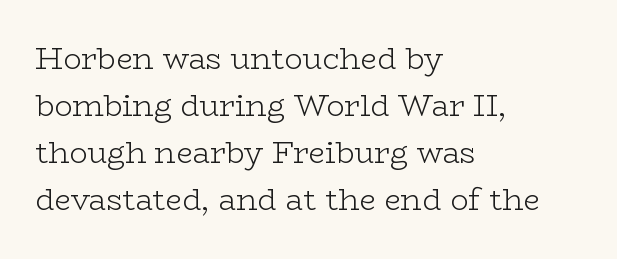
The image shows 30 px light, wide serif type, upright; set left-aligned, normal line spacing (1.57x), normal letter spacing, not underlined; low stroke contrast and a medium x-height.
